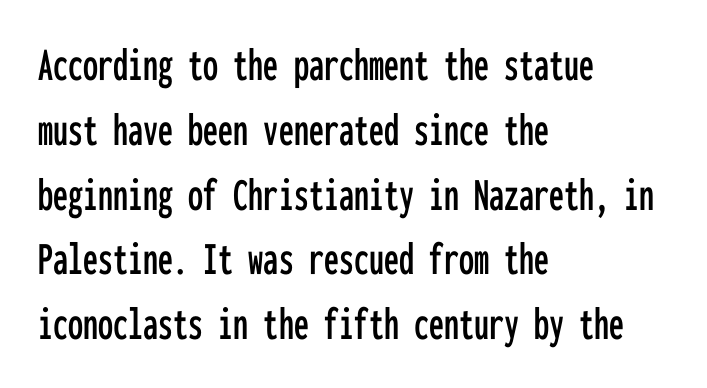
{"serif": "no", "italic": "no", "width": "condensed", "stroke_contrast": "low", "x_height": "medium", "monospaced": "yes", "underline": "no", "align": "left", "line_spacing": "normal", "line_spacing_ratio": 1.35, "letter_spacing": "normal", "letter_spacing_em": 0.0, "glyph_px": 48}
